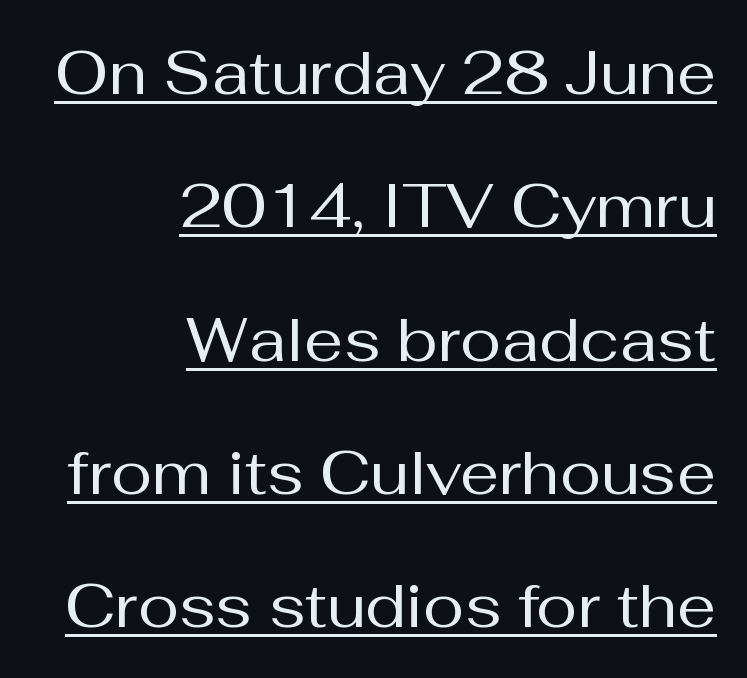
Q: Is the text bold? A: No.
Q: Is the text italic (slanted)? A: No, it is upright.
Q: Is the typeface a serif or a sans-serif typeface? A: Sans-serif.
Q: Is the text underlined? A: Yes.
Q: How is the paragraph aligned? A: Right-aligned.
Q: Is the spacing between letters normal or unusually wide? A: Normal.
Q: Is the spacing between lines tight, normal or loose? A: Loose.
Q: Width (condensed, normal, or wide)? A: Normal.
Q: Stroke contrast? A: Medium.
Q: x-height? A: Medium.
Q: Monospaced? A: No.
